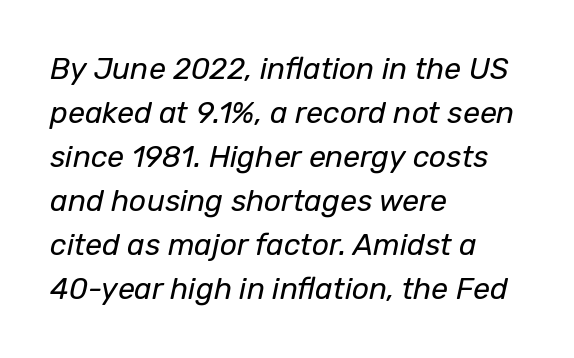
The image shows 30 px regular-weight type, italic (leaning right); set left-aligned, normal line spacing (1.47x), normal letter spacing, not underlined; low stroke contrast and a medium x-height.
